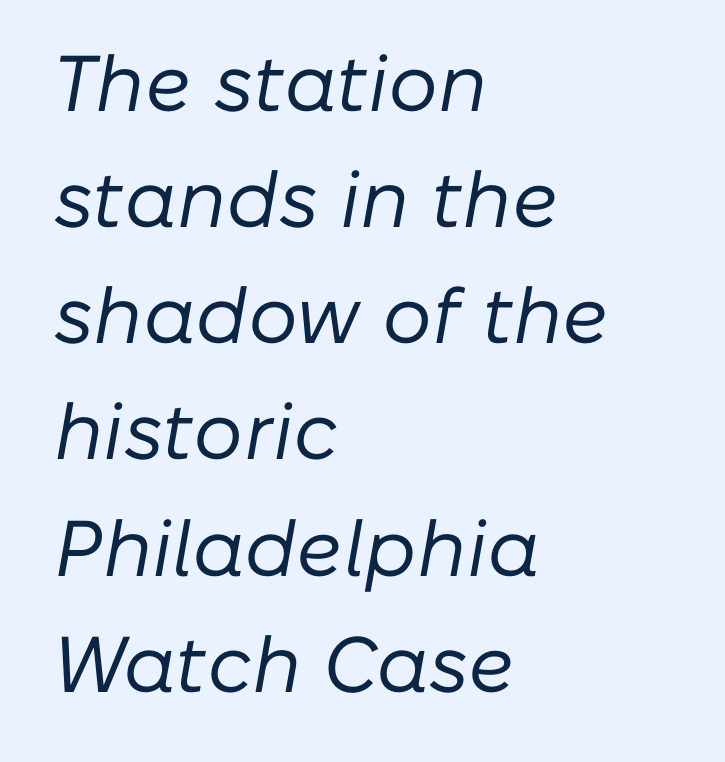
{"italic": "yes", "lean": "right", "slant_degrees": 10, "bold": "no", "weight": "regular", "width": "normal", "stroke_contrast": "low", "x_height": "medium", "monospaced": "no", "underline": "no", "align": "left", "line_spacing": "normal", "line_spacing_ratio": 1.47, "letter_spacing": "normal", "letter_spacing_em": 0.0, "glyph_px": 79}
